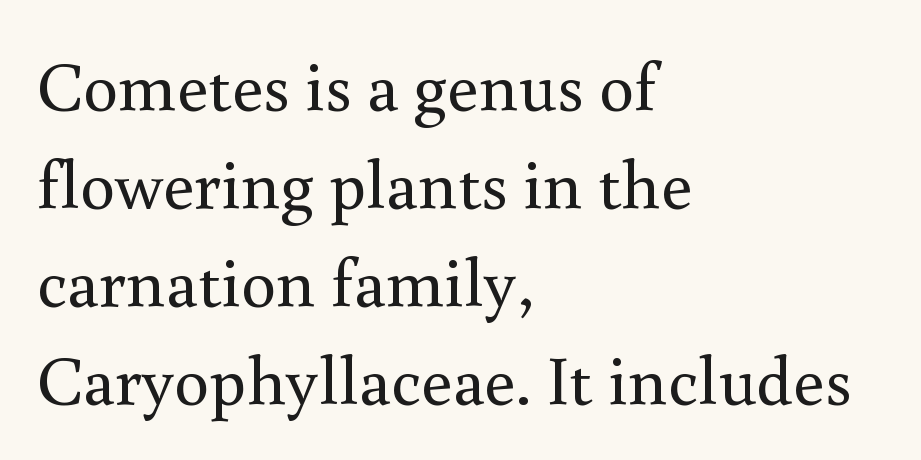
The image shows 70 px regular-weight serif type, upright; set left-aligned, normal line spacing (1.4x), normal letter spacing, not underlined; a small x-height.
